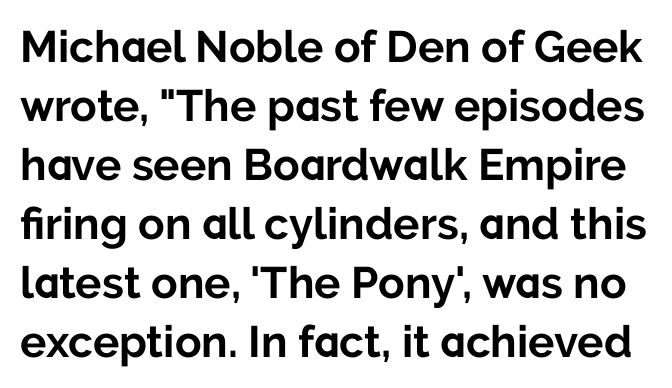
The image shows 44 px bold sans-serif type, upright; set normal line spacing (1.34x), normal letter spacing, not underlined; low stroke contrast and a medium x-height.
